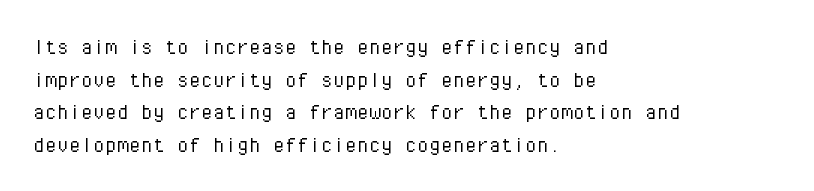
{"italic": "no", "bold": "no", "underline": "no", "align": "left", "line_spacing": "normal", "line_spacing_ratio": 1.36, "letter_spacing": "normal", "letter_spacing_em": 0.0, "glyph_px": 24}
